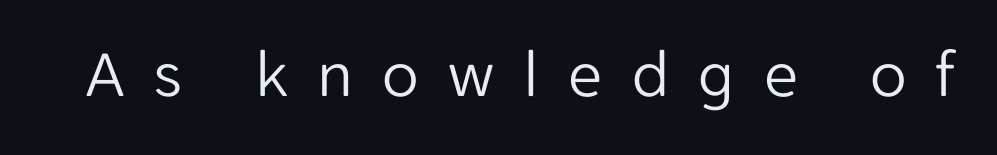
The image shows 68 px light sans-serif type, upright; set unusually wide letter spacing (+0.43 em), not underlined; low stroke contrast and a medium x-height.
